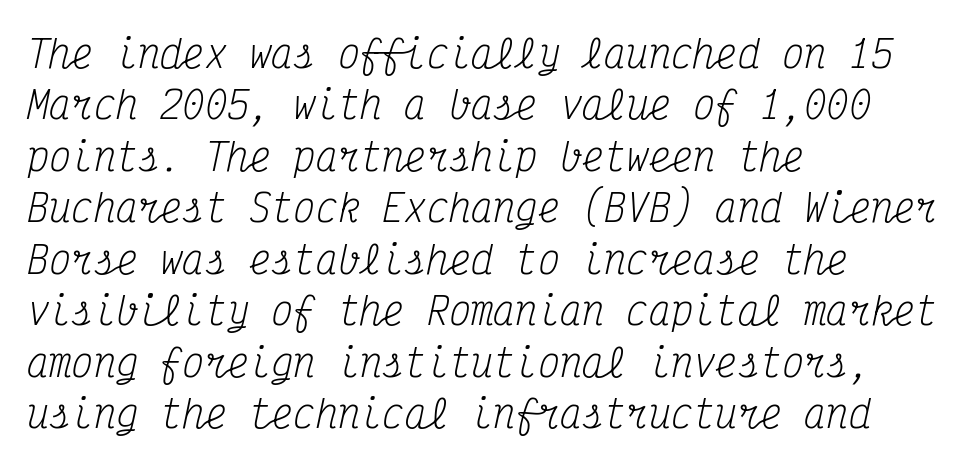
Q: Is the text bold? A: No.
Q: Is the text italic (slanted)? A: Yes, it leans right by about 12 degrees.
Q: Is the typeface a serif or a sans-serif typeface? A: Serif.
Q: Is the text underlined? A: No.
Q: How is the paragraph aligned? A: Left-aligned.
Q: Is the spacing between letters normal or unusually wide? A: Normal.
Q: Is the spacing between lines tight, normal or loose? A: Normal.
Q: Width (condensed, normal, or wide)? A: Condensed.
Q: Stroke contrast? A: Medium.
Q: x-height? A: Medium.
Q: Monospaced? A: Yes.
